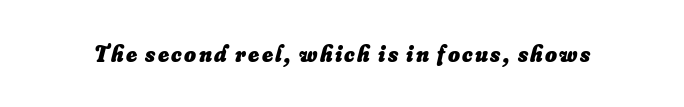
The image shows 23 px bold type, italic (leaning right); set not underlined.
